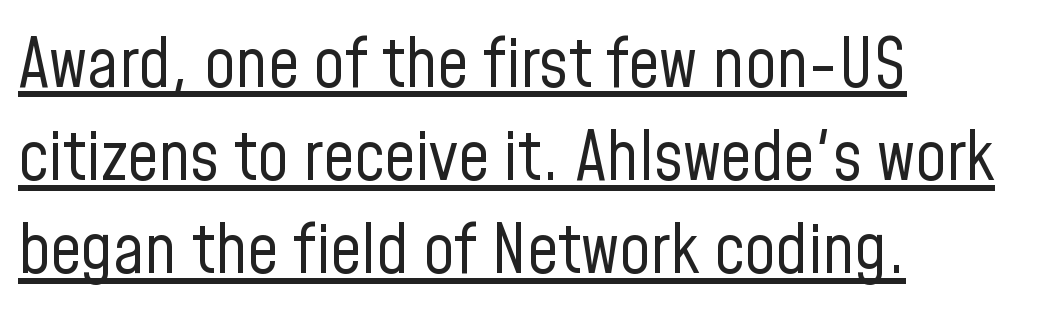
{"serif": "no", "italic": "no", "bold": "no", "weight": "regular", "width": "condensed", "stroke_contrast": "low", "x_height": "medium", "monospaced": "no", "underline": "yes", "align": "left", "line_spacing": "normal", "line_spacing_ratio": 1.35, "letter_spacing": "normal", "letter_spacing_em": 0.0, "glyph_px": 69}
